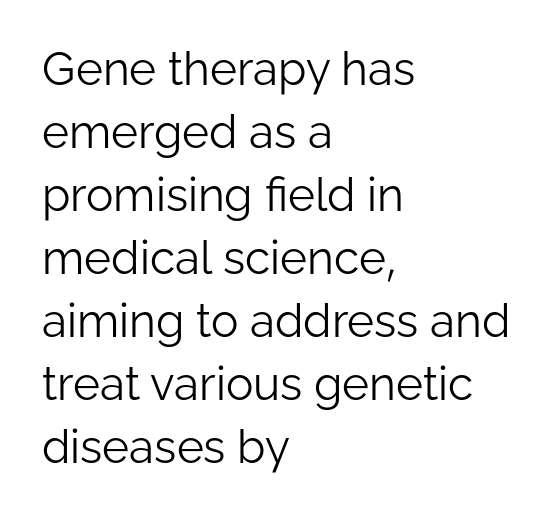
Q: Is the text bold? A: No.
Q: Is the text italic (slanted)? A: No, it is upright.
Q: Is the typeface a serif or a sans-serif typeface? A: Sans-serif.
Q: Is the text underlined? A: No.
Q: How is the paragraph aligned? A: Left-aligned.
Q: Is the spacing between letters normal or unusually wide? A: Normal.
Q: Is the spacing between lines tight, normal or loose? A: Normal.
Q: Width (condensed, normal, or wide)? A: Normal.
Q: Stroke contrast? A: Low.
Q: x-height? A: Medium.
Q: Monospaced? A: No.
